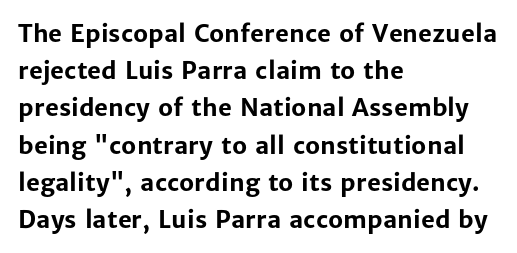
The image shows 24 px bold type, upright; set left-aligned, normal line spacing (1.55x), normal letter spacing, not underlined.
